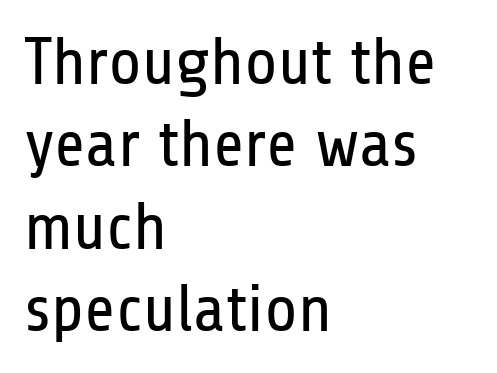
Q: Is the text bold? A: No.
Q: Is the text italic (slanted)? A: No, it is upright.
Q: Is the typeface a serif or a sans-serif typeface? A: Sans-serif.
Q: Is the text underlined? A: No.
Q: How is the paragraph aligned? A: Left-aligned.
Q: Is the spacing between letters normal or unusually wide? A: Normal.
Q: Width (condensed, normal, or wide)? A: Condensed.
Q: Stroke contrast? A: Low.
Q: x-height? A: Medium.
Q: Monospaced? A: No.
